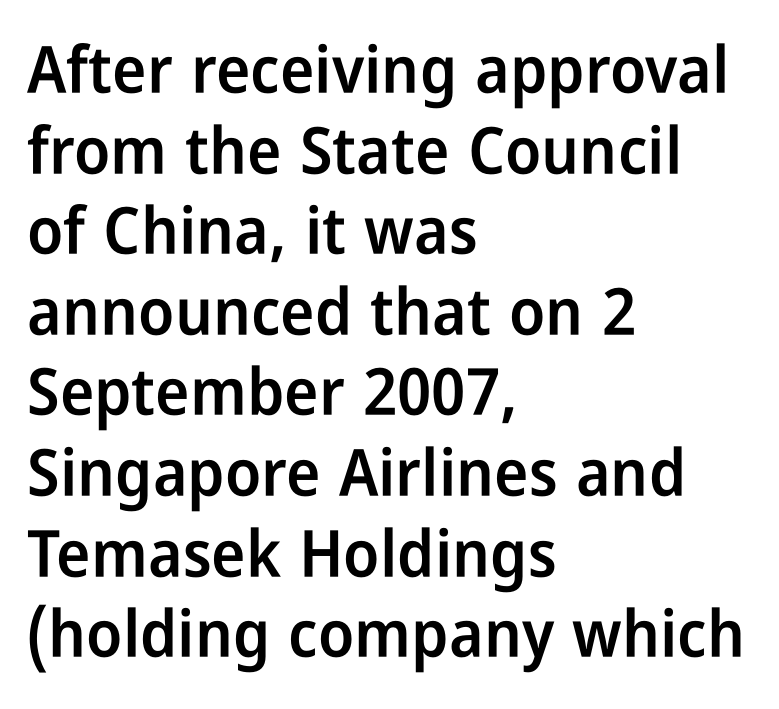
{"serif": "no", "italic": "no", "bold": "semi", "weight": "semibold", "width": "condensed", "stroke_contrast": "low", "x_height": "medium", "monospaced": "no", "underline": "no", "align": "left", "line_spacing_ratio": 1.24, "letter_spacing": "normal", "letter_spacing_em": 0.0, "glyph_px": 65}
